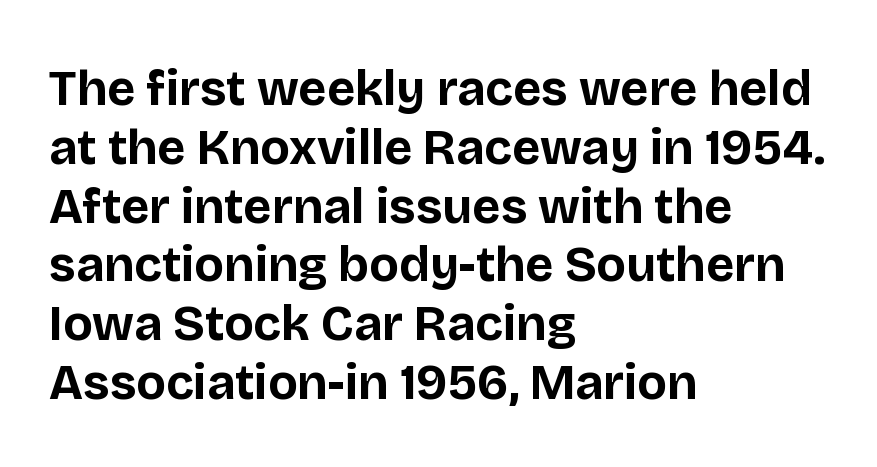
Spacing verdict: proportional, widths tailored to each character. A typesetter would call this zero additional tracking. Leftover space on each line is placed entirely after the last word. Unlike a traditional serif, this face leaves its strokes unadorned. The foot of each line stays bare and open. The letters stand straight up with perfectly vertical stems.
